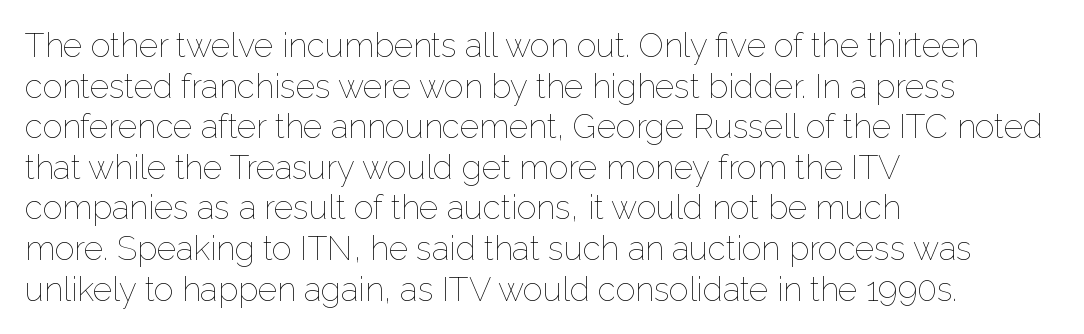
Q: Is the text bold? A: No.
Q: Is the text italic (slanted)? A: No, it is upright.
Q: Is the text underlined? A: No.
Q: How is the paragraph aligned? A: Left-aligned.
Q: Is the spacing between letters normal or unusually wide? A: Normal.
Q: Width (condensed, normal, or wide)? A: Normal.
Q: Stroke contrast? A: Low.
Q: x-height? A: Medium.
Q: Monospaced? A: No.
